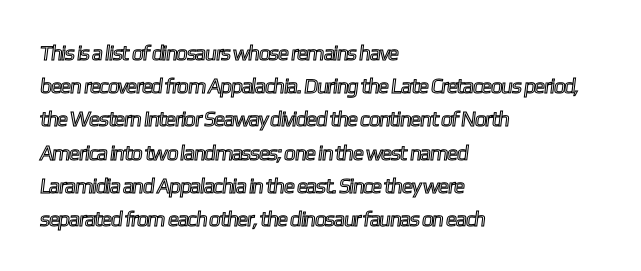
Decoration check: the copy has no underline. These lines are set flush left with a ragged right edge. A typesetter would call this leading conventional body-copy spacing. Caption: standard tracking, unaltered.
